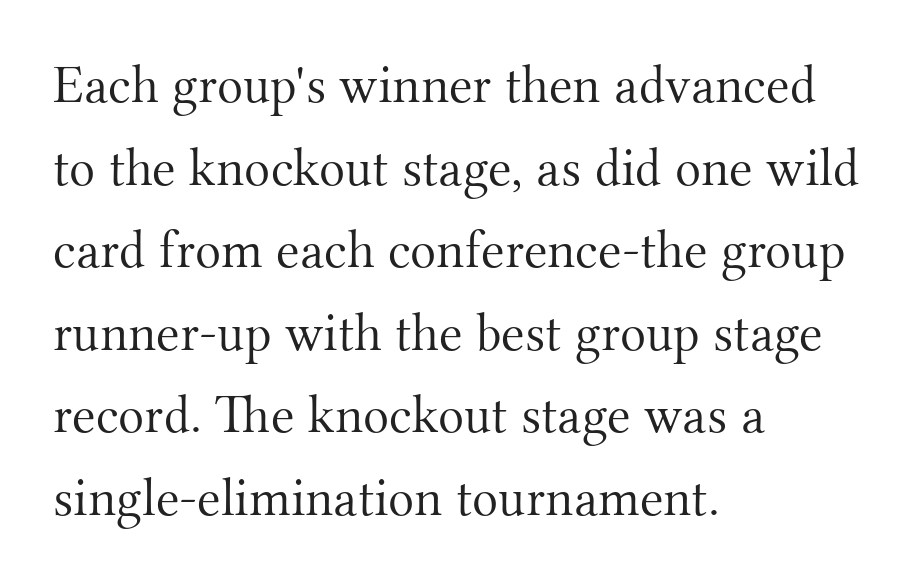
{"serif": "yes", "italic": "no", "bold": "no", "weight": "light", "width": "normal", "stroke_contrast": "medium", "x_height": "small", "monospaced": "no", "underline": "no", "align": "left", "line_spacing": "normal", "line_spacing_ratio": 1.53, "letter_spacing": "normal", "letter_spacing_em": 0.0, "glyph_px": 54}
